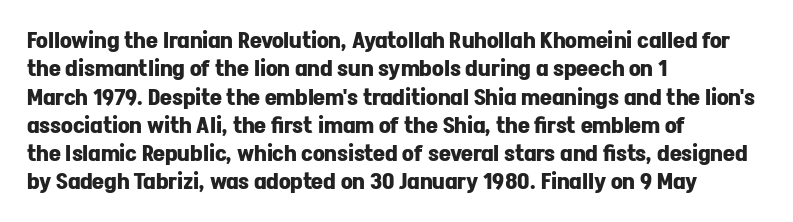
{"italic": "no", "bold": "yes", "underline": "no", "align": "left", "line_spacing_ratio": 1.23, "letter_spacing": "normal", "letter_spacing_em": 0.0, "glyph_px": 23}
